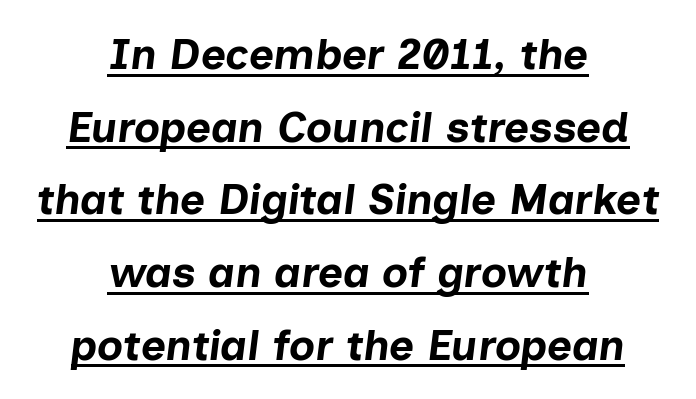
{"italic": "yes", "lean": "right", "slant_degrees": 7, "bold": "yes", "weight": "bold", "width": "normal", "stroke_contrast": "low", "x_height": "medium", "monospaced": "no", "underline": "yes", "align": "center", "line_spacing": "normal", "line_spacing_ratio": 1.69, "letter_spacing": "normal", "letter_spacing_em": 0.0, "glyph_px": 43}
